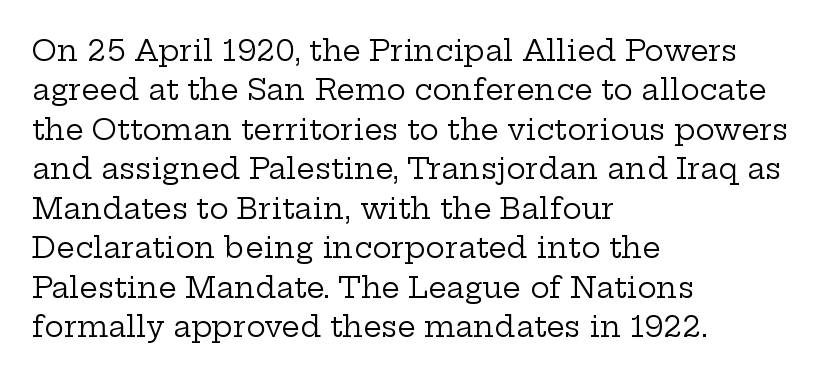
The image shows 29 px regular-weight, wide serif type, upright; set left-aligned, normal line spacing (1.36x), normal letter spacing, not underlined; low stroke contrast and a medium x-height.
